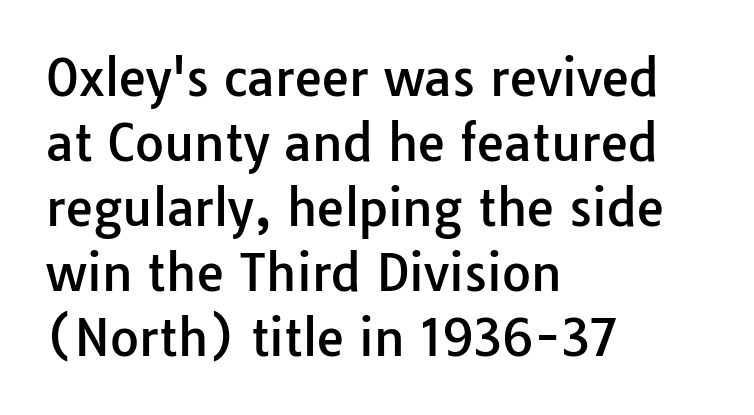
Q: Is the text italic (slanted)? A: No, it is upright.
Q: Is the typeface a serif or a sans-serif typeface? A: Sans-serif.
Q: Is the text underlined? A: No.
Q: How is the paragraph aligned? A: Left-aligned.
Q: Is the spacing between letters normal or unusually wide? A: Normal.
Q: Is the spacing between lines tight, normal or loose? A: Normal.
Q: Width (condensed, normal, or wide)? A: Normal.
Q: Stroke contrast? A: Low.
Q: x-height? A: Medium.
Q: Monospaced? A: No.
